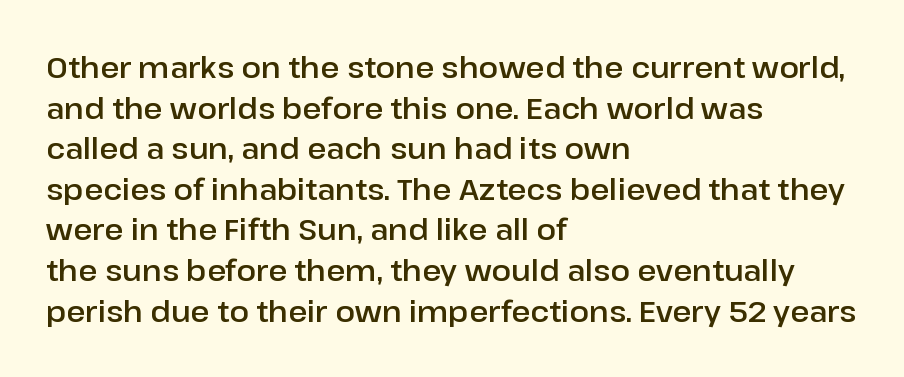
Casual observation: everything's shoved over to the left. Short note: letters normally spaced. Rule under the text: the space is simply empty. Reading down the column, the eye jumps a familiar distance to each next line. Note the varied advance widths — an 'i' is clearly narrower than an 'm'. This sample uses an upright cut, with every glyph sitting square on the baseline.
